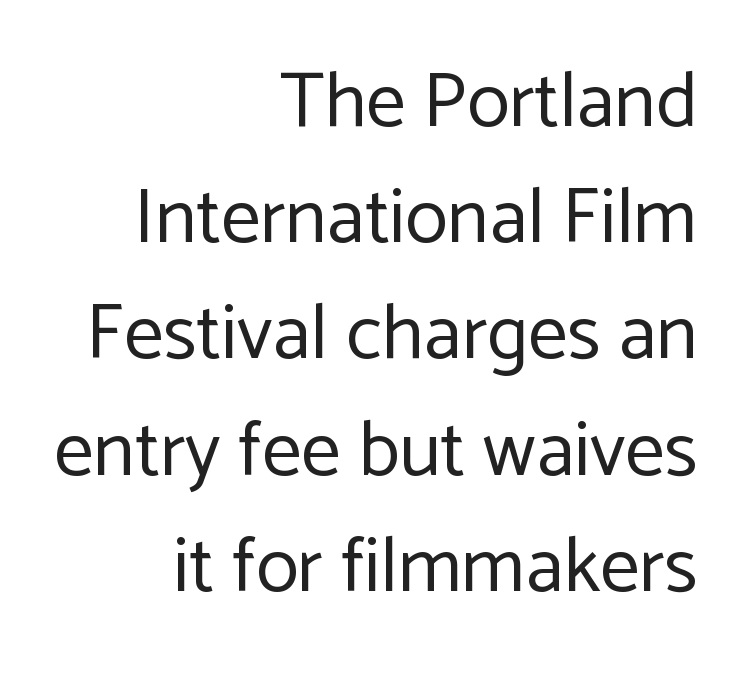
Think of a printed novel: that variable character pitch is what you see here. A normal amount of white space separates one row of letters from the next. This rendering features lettering with no underline. Caption: multi-line text, flush right, ragged left.
